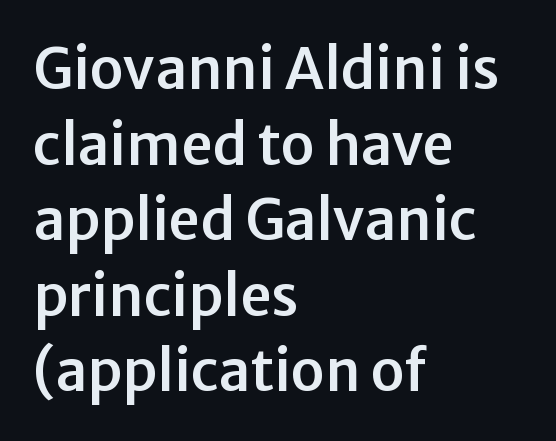
{"serif": "no", "italic": "no", "width": "normal", "stroke_contrast": "low", "x_height": "medium", "monospaced": "no", "underline": "no", "align": "left", "line_spacing": "normal", "line_spacing_ratio": 1.35, "letter_spacing": "normal", "letter_spacing_em": 0.0, "glyph_px": 56}
